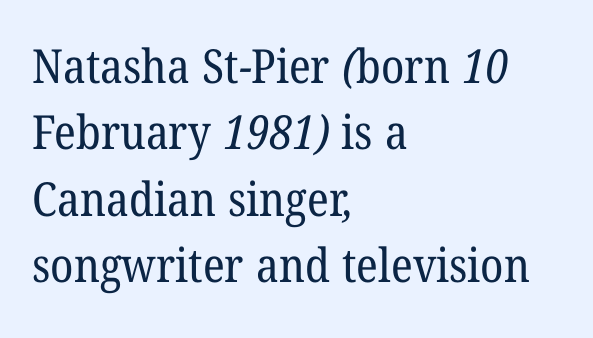
{"serif": "yes", "bold": "no", "weight": "regular", "width": "normal", "stroke_contrast": "low", "x_height": "medium", "monospaced": "no", "underline": "no", "align": "left", "line_spacing": "normal", "line_spacing_ratio": 1.41, "letter_spacing": "normal", "letter_spacing_em": 0.0, "glyph_px": 47}
